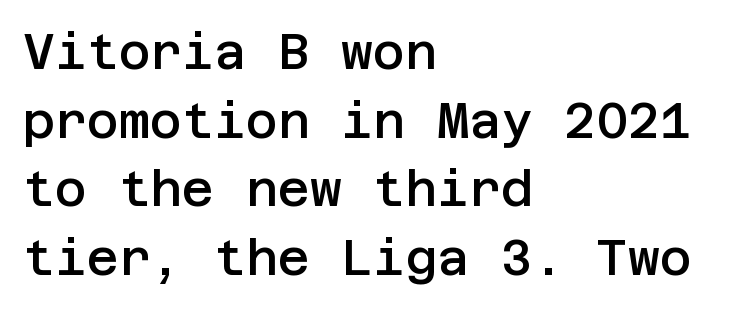
Unmarked baselines from the first word to the last. These lines carry some extra weight — a demibold, not a full bold. The line-height multiplier appears to be the usual default. Typeset ragged right — the left edge is the straight one. Examine the stroke ends and you'll find no serifs. Compared with typical body copy, the letter spacing here is the same.
